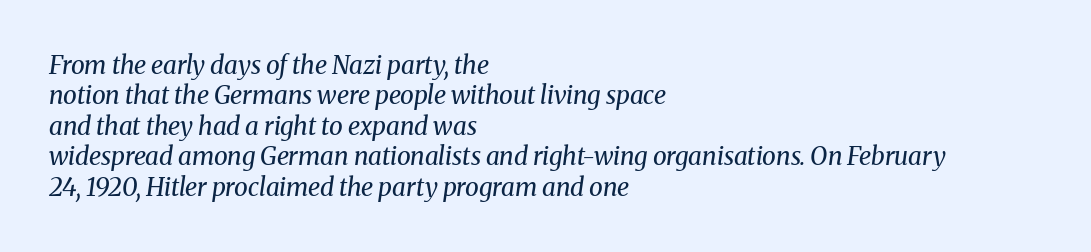
The image shows 25 px text type, italic (leaning right); set left-aligned, line spacing 1.22x, normal letter spacing, not underlined.
